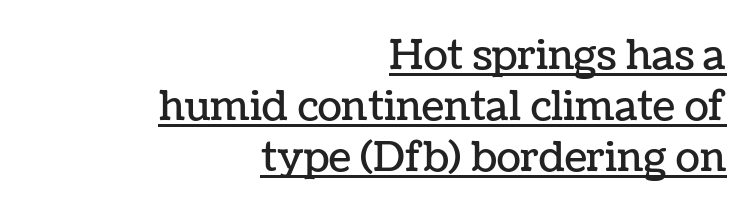
{"italic": "no", "width": "normal", "stroke_contrast": "low", "x_height": "medium", "monospaced": "no", "underline": "yes", "align": "right", "line_spacing": "normal", "line_spacing_ratio": 1.27, "letter_spacing": "normal", "letter_spacing_em": 0.0, "glyph_px": 40}
